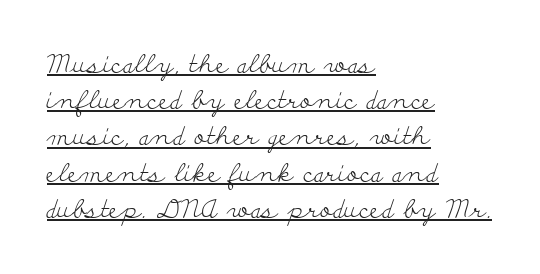
{"bold": "no", "underline": "yes", "align": "left", "line_spacing": "normal", "line_spacing_ratio": 1.45, "letter_spacing": "normal", "letter_spacing_em": 0.0, "glyph_px": 25}
